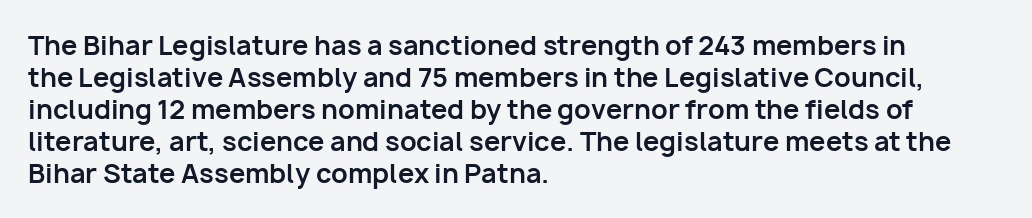
The image shows 26 px bold type, upright; set left-aligned, line spacing 1.23x, normal letter spacing, not underlined.
